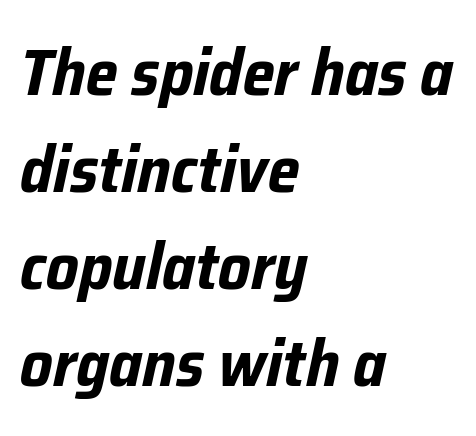
{"italic": "yes", "lean": "right", "slant_degrees": 12, "bold": "yes", "weight": "bold", "width": "condensed", "stroke_contrast": "low", "x_height": "medium", "monospaced": "no", "underline": "no", "align": "left", "line_spacing": "normal", "line_spacing_ratio": 1.47, "letter_spacing": "normal", "letter_spacing_em": 0.0, "glyph_px": 66}
